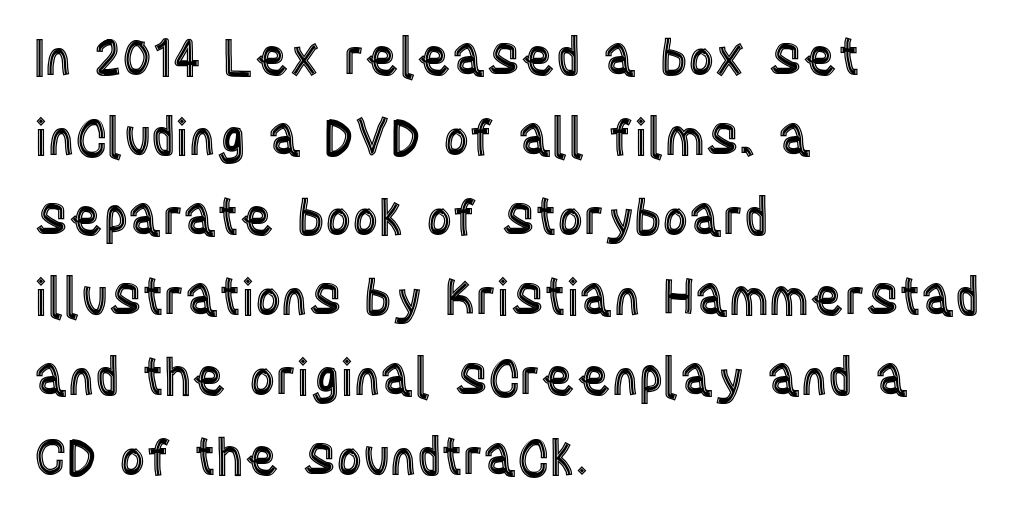
A typesetter would mark this as roman, not italic. Each letter keeps its own natural width here, so spacing adapts to shape. Underline: absent. Tracking here is standard; glyphs follow each other at the usual distance. This sample keeps an unexceptional amount of space between lines. Leftover space on each line is placed entirely after the last word.
